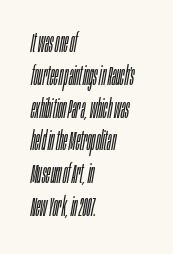
{"italic": "yes", "lean": "right", "slant_degrees": 10, "bold": "no", "underline": "no", "align": "left", "line_spacing": "normal", "line_spacing_ratio": 1.26, "letter_spacing": "normal", "letter_spacing_em": 0.0, "glyph_px": 26}
